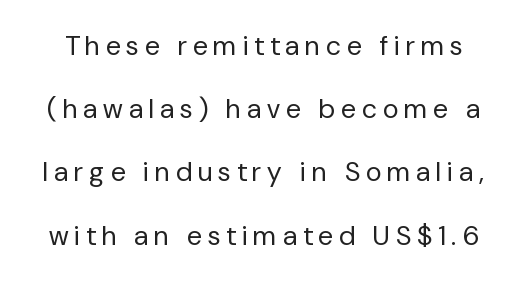
This is the regular roman posture of the typeface. The rendering inserts visible extra space after every character. Stems here are at most as thick as an everyday book face. Check the space under the baseline: it is left empty. Horizontal bands of white between lines are thick stripes.
